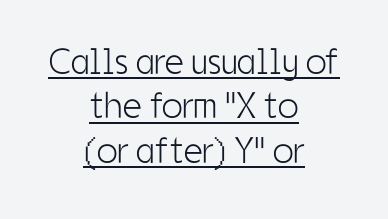
Visually the block forms a symmetrical silhouette, jagged on both flanks. Nothing sits at the stroke ends, so this counts as sans-serif. This sample uses plain, unmodified letter spacing. Unlike italic type, these characters show no tilt at all.
